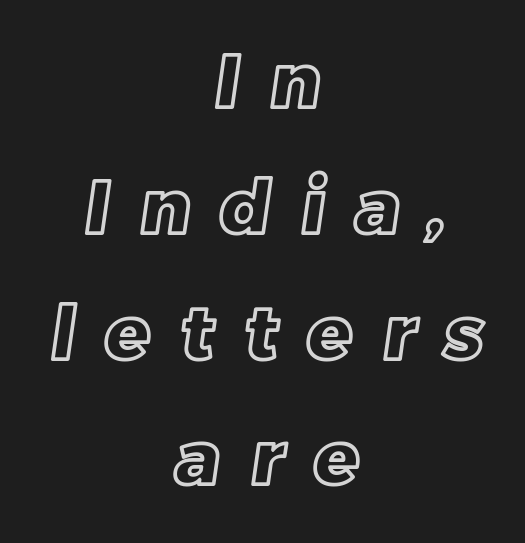
The image shows 74 px text type; set centered, normal line spacing (1.7x), unusually wide letter spacing (+0.41 em), not underlined; a large x-height.
